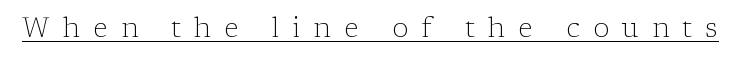
{"italic": "no", "bold": "no", "underline": "yes", "letter_spacing": "wide", "letter_spacing_em": 0.49, "glyph_px": 27}
